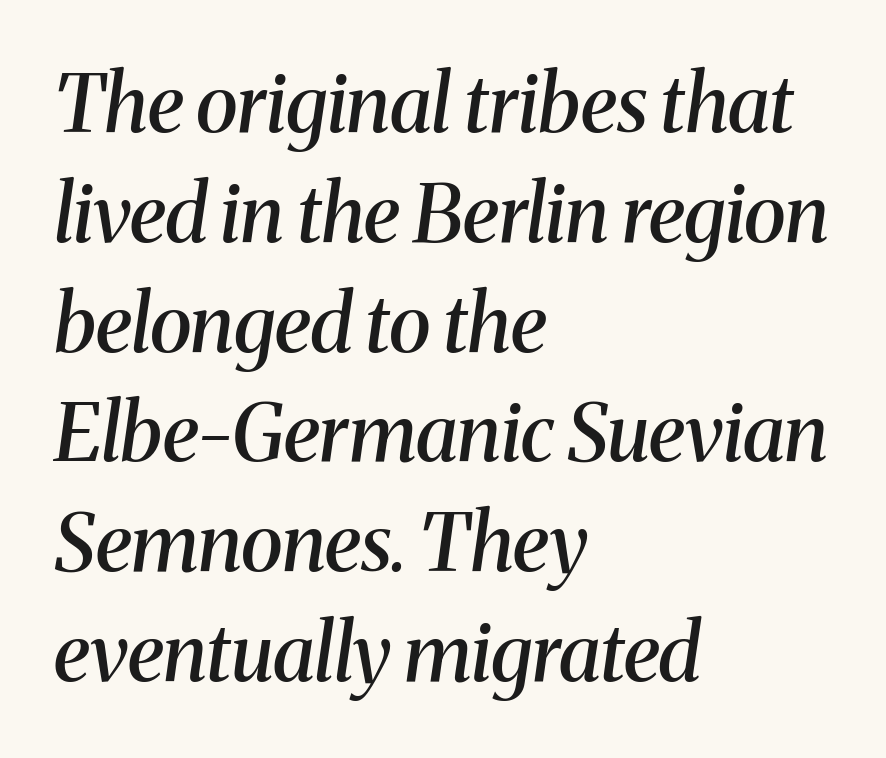
The typeface chosen for these lines features serifs. Inter-character spacing is left at the font's built-in metrics. An italicized treatment has been applied to the whole sample. Horizontal bands of white between lines are of average thickness. Descenders are the only things crossing below the line. Alignment: flush left.
